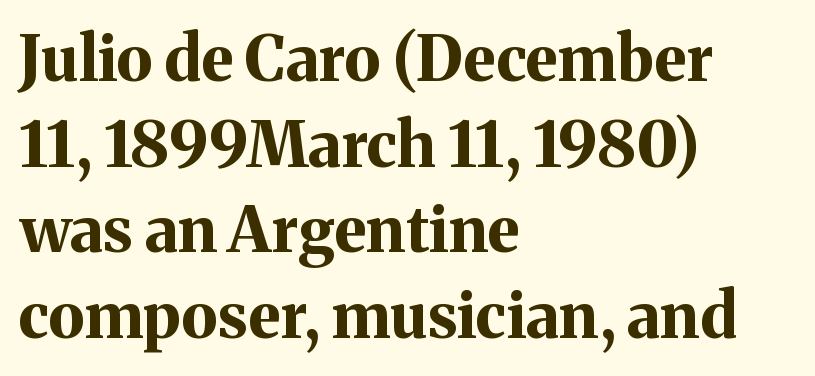
The image shows 63 px bold serif type, upright; set left-aligned, normal line spacing (1.36x), normal letter spacing, not underlined; medium stroke contrast and a medium x-height.
